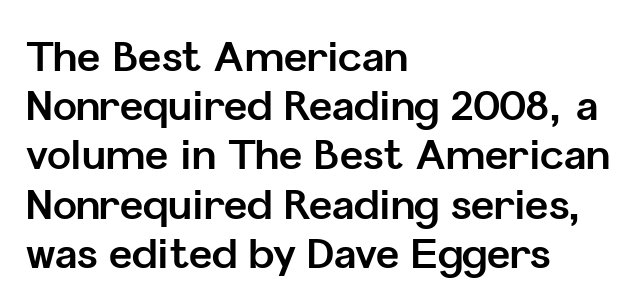
{"serif": "no", "italic": "no", "bold": "yes", "weight": "bold", "width": "normal", "stroke_contrast": "low", "x_height": "medium", "monospaced": "no", "underline": "no", "align": "left", "line_spacing_ratio": 1.23, "letter_spacing": "normal", "letter_spacing_em": 0.0, "glyph_px": 40}
